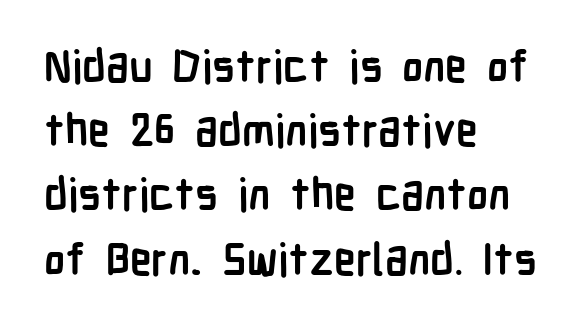
Q: Is the text bold? A: Yes.
Q: Is the text italic (slanted)? A: No, it is upright.
Q: Is the typeface a serif or a sans-serif typeface? A: Sans-serif.
Q: Is the text underlined? A: No.
Q: How is the paragraph aligned? A: Left-aligned.
Q: Is the spacing between letters normal or unusually wide? A: Normal.
Q: Is the spacing between lines tight, normal or loose? A: Normal.
Q: Width (condensed, normal, or wide)? A: Condensed.
Q: Stroke contrast? A: Low.
Q: x-height? A: Medium.
Q: Monospaced? A: No.
